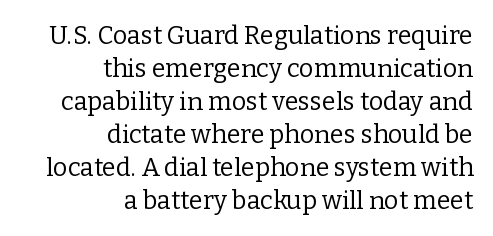
Q: Is the text bold? A: No.
Q: Is the text italic (slanted)? A: No, it is upright.
Q: Is the text underlined? A: No.
Q: How is the paragraph aligned? A: Right-aligned.
Q: Is the spacing between letters normal or unusually wide? A: Normal.
Q: Is the spacing between lines tight, normal or loose? A: Normal.
